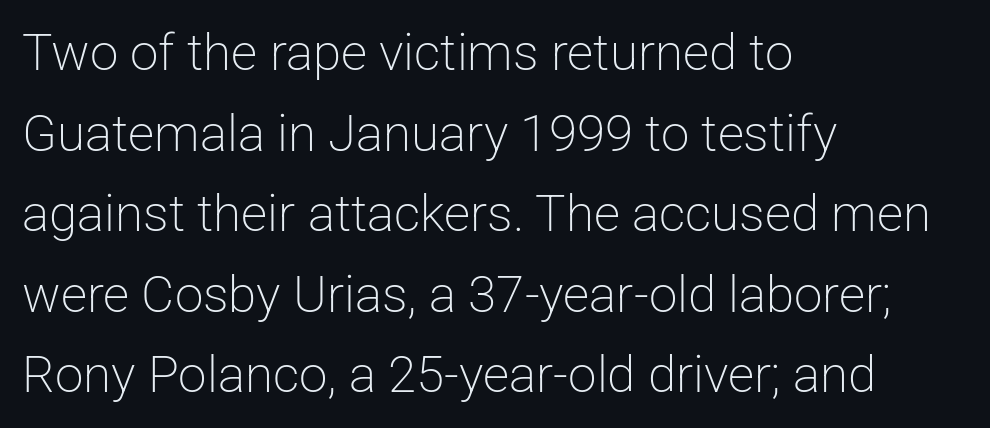
Q: Is the text bold? A: No.
Q: Is the text italic (slanted)? A: No, it is upright.
Q: Is the typeface a serif or a sans-serif typeface? A: Sans-serif.
Q: Is the text underlined? A: No.
Q: How is the paragraph aligned? A: Left-aligned.
Q: Is the spacing between letters normal or unusually wide? A: Normal.
Q: Is the spacing between lines tight, normal or loose? A: Normal.
Q: Width (condensed, normal, or wide)? A: Normal.
Q: Stroke contrast? A: Low.
Q: x-height? A: Medium.
Q: Monospaced? A: No.
